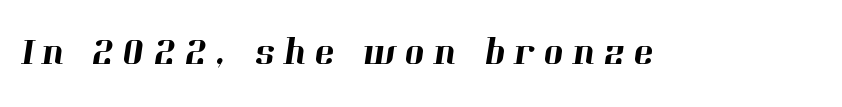
Q: Is the typeface a serif or a sans-serif typeface? A: Serif.
Q: Is the text underlined? A: No.
Q: Is the spacing between letters normal or unusually wide? A: Unusually wide.
Q: Width (condensed, normal, or wide)? A: Normal.
Q: Stroke contrast? A: High.
Q: x-height? A: Medium.
Q: Monospaced? A: No.
